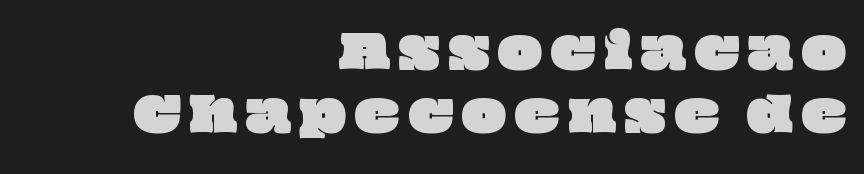
{"width": "wide", "stroke_contrast": "low", "x_height": "large", "monospaced": "no", "underline": "no", "align": "right", "line_spacing": "normal", "line_spacing_ratio": 1.33, "glyph_px": 47}
